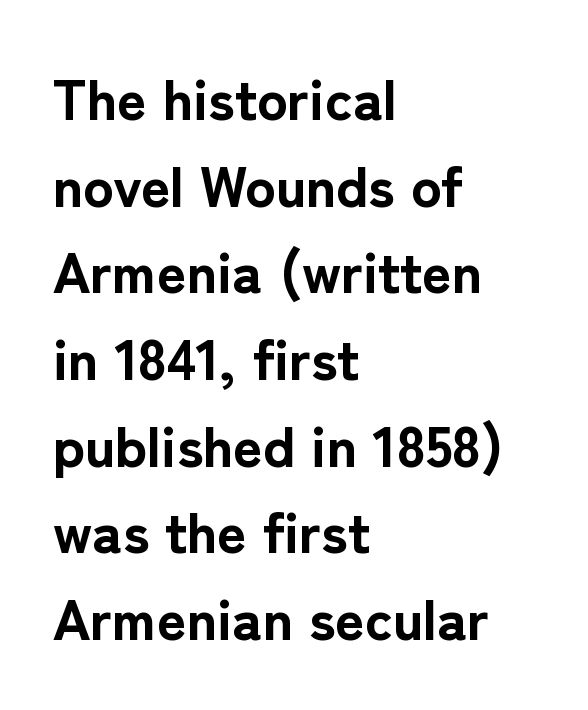
Heavy-handed strokes throughout: this text is bold. Notice how the stems are strictly vertical — no italics here. Anything drawn beneath the words? Only blank space. Serifs: no, the terminals of the letterforms are clean.
